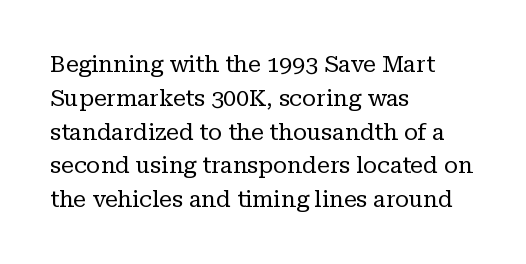
Q: Is the text bold? A: No.
Q: Is the text italic (slanted)? A: No, it is upright.
Q: Is the text underlined? A: No.
Q: How is the paragraph aligned? A: Left-aligned.
Q: Is the spacing between letters normal or unusually wide? A: Normal.
Q: Is the spacing between lines tight, normal or loose? A: Normal.
